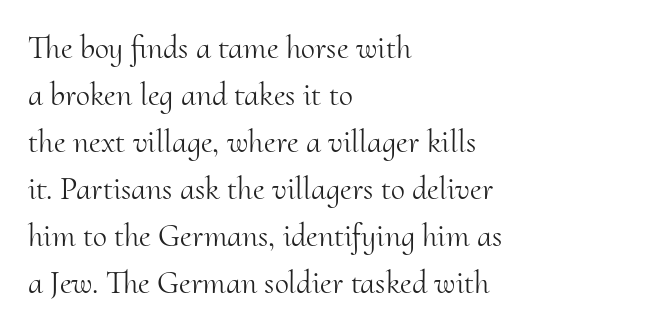
{"serif": "yes", "italic": "no", "bold": "no", "weight": "light", "width": "normal", "stroke_contrast": "medium", "x_height": "small", "monospaced": "no", "underline": "no", "align": "left", "line_spacing": "normal", "line_spacing_ratio": 1.47, "letter_spacing": "normal", "letter_spacing_em": 0.0, "glyph_px": 32}
